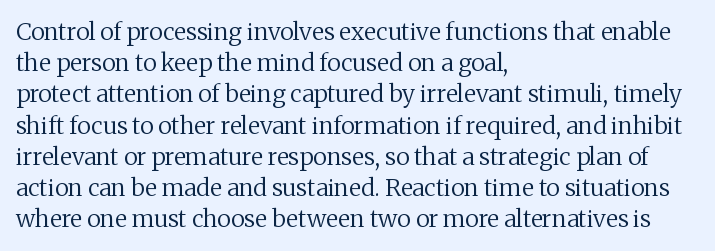
Q: Is the text bold? A: No.
Q: Is the text italic (slanted)? A: No, it is upright.
Q: Is the text underlined? A: No.
Q: How is the paragraph aligned? A: Left-aligned.
Q: Is the spacing between letters normal or unusually wide? A: Normal.
Q: Is the spacing between lines tight, normal or loose? A: Normal.
